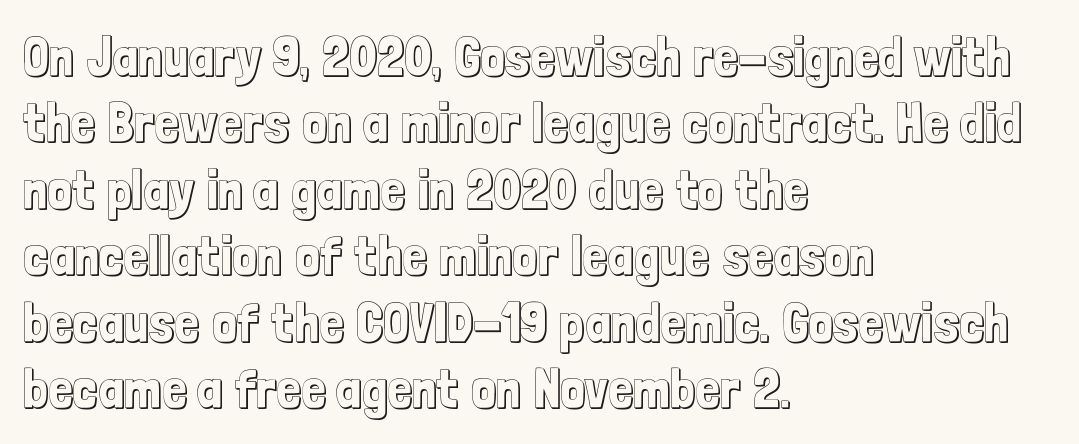
The image shows 54 px condensed type, upright; set left-aligned, line spacing 1.23x, normal letter spacing, not underlined; a medium x-height.
